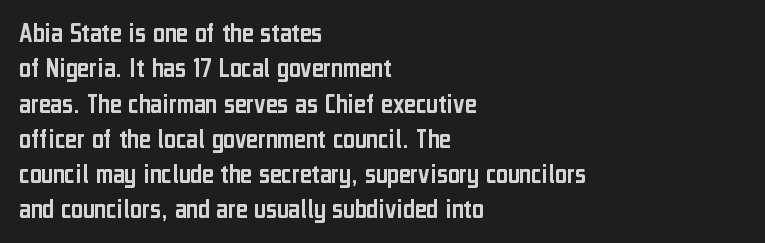
The image shows 28 px condensed sans-serif type, upright; set left-aligned, normal line spacing (1.26x), normal letter spacing, not underlined; low stroke contrast and a medium x-height.
